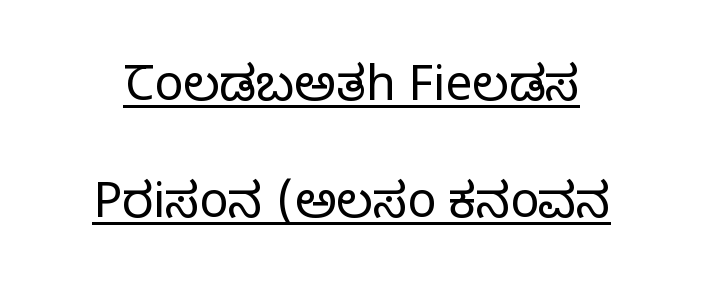
The image shows 48 px regular-weight serif type, upright; set loose line spacing (2.43x), normal letter spacing, underlined; low stroke contrast and a large x-height.
